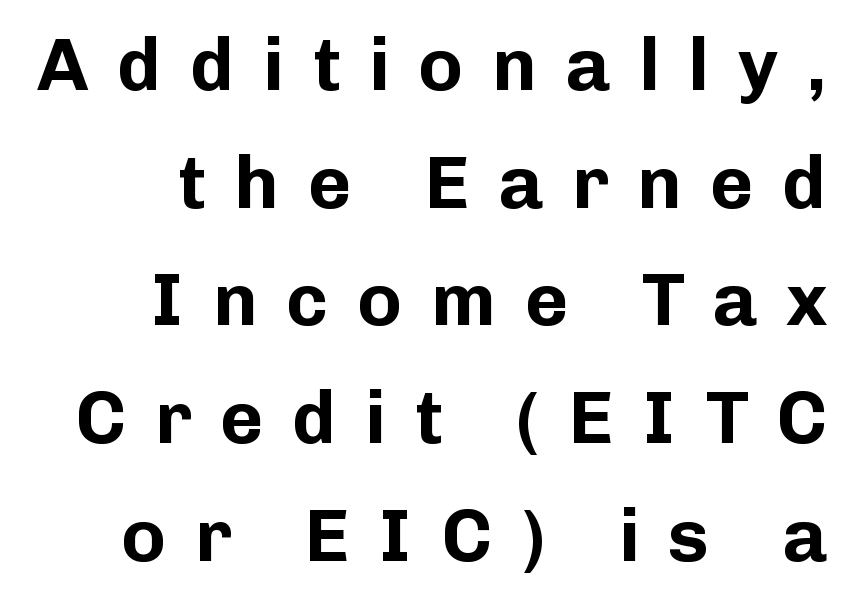
{"serif": "no", "italic": "no", "bold": "yes", "weight": "bold", "width": "normal", "stroke_contrast": "low", "x_height": "medium", "monospaced": "no", "underline": "no", "align": "right", "line_spacing": "normal", "line_spacing_ratio": 1.57, "letter_spacing": "wide", "letter_spacing_em": 0.38, "glyph_px": 75}
